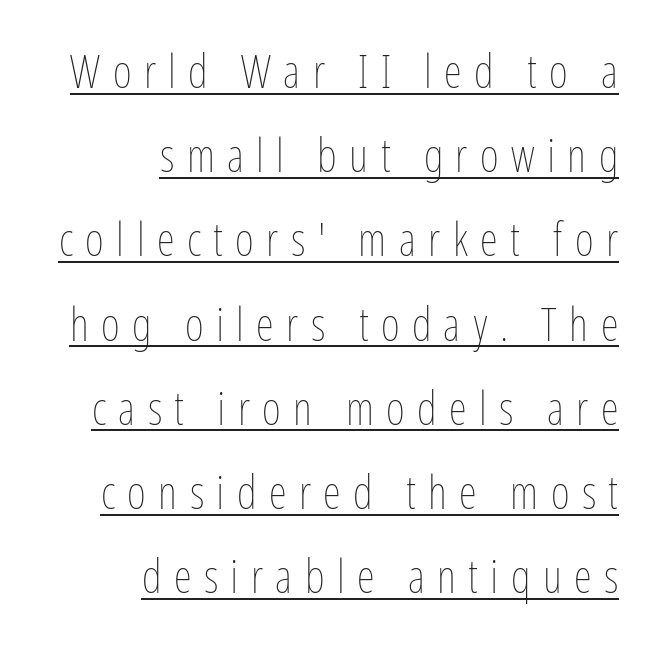
The compositor pushed each line to the right boundary. Decoration check: the copy is underlined. No letter is thick-stroked: the sample isn't bold. The horizontal fit of the characters is loose and conspicuously gappy.
